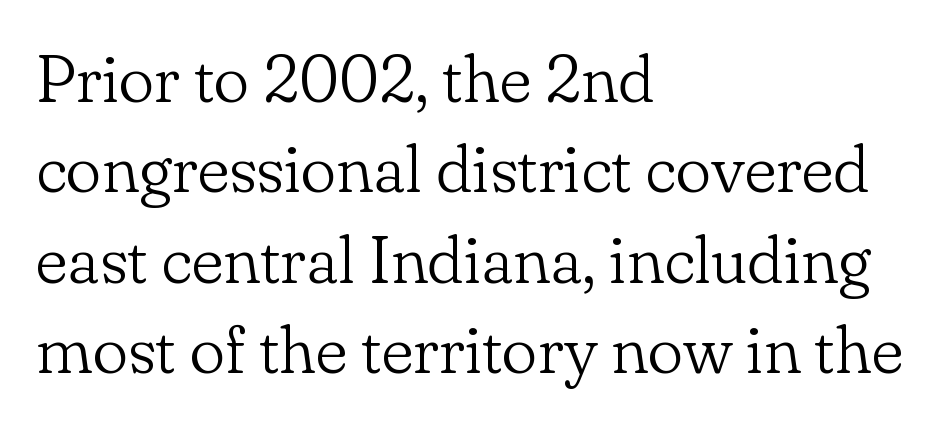
The passage shown stacks its lines at a standard gap. The letters advance in unequal steps, a hallmark of proportional type. This sample uses plain, unmodified letter spacing. Small tapered or slab feet sit at the stroke ends, so this counts as serif. Unmarked baselines from the first word to the last.
